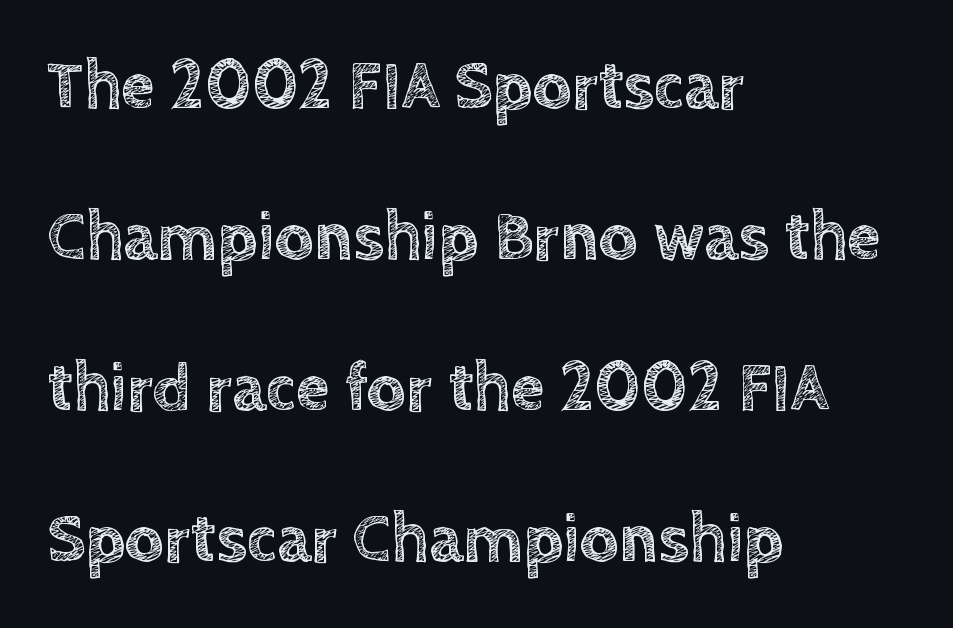
The image shows 68 px text type, upright; set left-aligned, loose line spacing (2.22x), normal letter spacing, not underlined; a large x-height.
